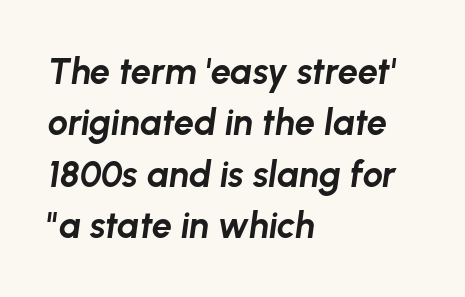
Q: Is the text bold? A: Yes.
Q: Is the text italic (slanted)? A: Yes, it leans right by about 8 degrees.
Q: Is the text underlined? A: No.
Q: How is the paragraph aligned? A: Left-aligned.
Q: Is the spacing between letters normal or unusually wide? A: Normal.
Q: Is the spacing between lines tight, normal or loose? A: Normal.
Q: Width (condensed, normal, or wide)? A: Normal.
Q: Stroke contrast? A: Low.
Q: x-height? A: Medium.
Q: Monospaced? A: No.
